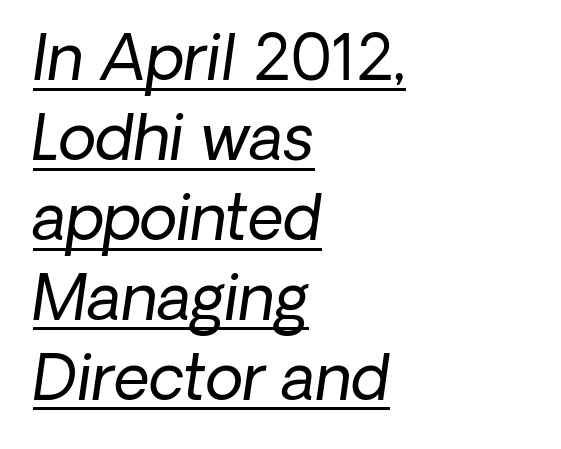
Q: Is the text bold? A: No.
Q: Is the text italic (slanted)? A: Yes, it leans right by about 8 degrees.
Q: Is the text underlined? A: Yes.
Q: How is the paragraph aligned? A: Left-aligned.
Q: Is the spacing between letters normal or unusually wide? A: Normal.
Q: Is the spacing between lines tight, normal or loose? A: Normal.
Q: Width (condensed, normal, or wide)? A: Normal.
Q: Stroke contrast? A: Low.
Q: x-height? A: Medium.
Q: Monospaced? A: No.
